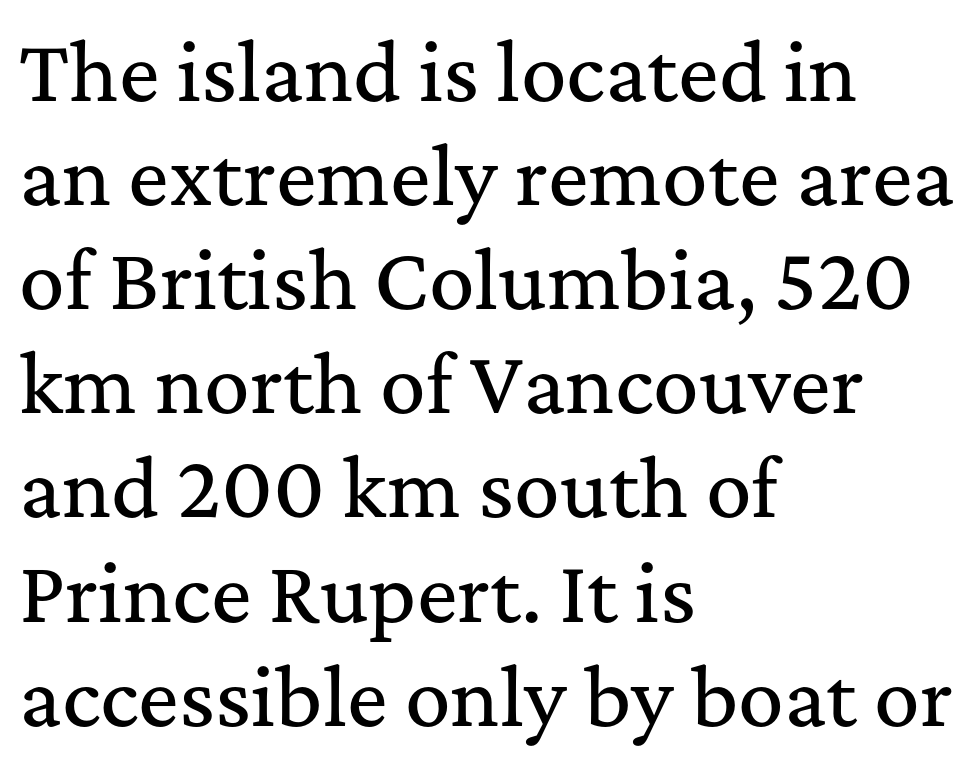
The image shows 76 px serif type, upright; set left-aligned, normal line spacing (1.37x), normal letter spacing, not underlined; medium stroke contrast and a medium x-height.
